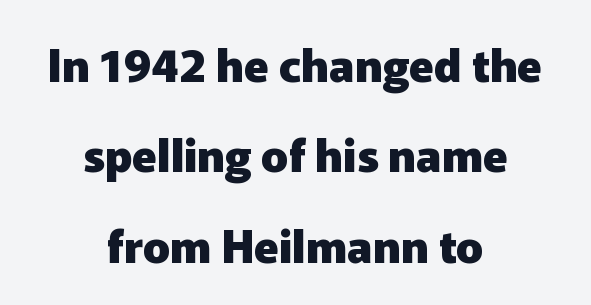
Q: Is the text bold? A: Yes.
Q: Is the text italic (slanted)? A: No, it is upright.
Q: Is the typeface a serif or a sans-serif typeface? A: Sans-serif.
Q: Is the text underlined? A: No.
Q: How is the paragraph aligned? A: Centered.
Q: Is the spacing between letters normal or unusually wide? A: Normal.
Q: Is the spacing between lines tight, normal or loose? A: Loose.
Q: Width (condensed, normal, or wide)? A: Normal.
Q: Stroke contrast? A: Low.
Q: x-height? A: Medium.
Q: Monospaced? A: No.
